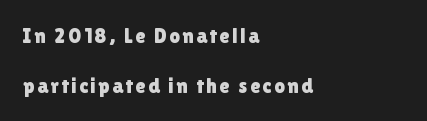
Q: Is the text italic (slanted)? A: No, it is upright.
Q: Is the text underlined? A: No.
Q: How is the paragraph aligned? A: Left-aligned.
Q: Is the spacing between lines tight, normal or loose? A: Loose.
